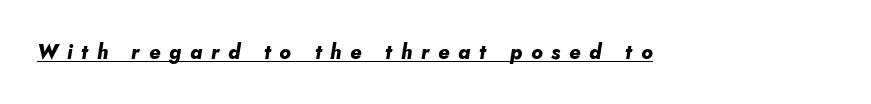
Q: Is the text bold? A: Yes.
Q: Is the text italic (slanted)? A: Yes, it leans right by about 10 degrees.
Q: Is the text underlined? A: Yes.
Q: Is the spacing between letters normal or unusually wide? A: Unusually wide.
